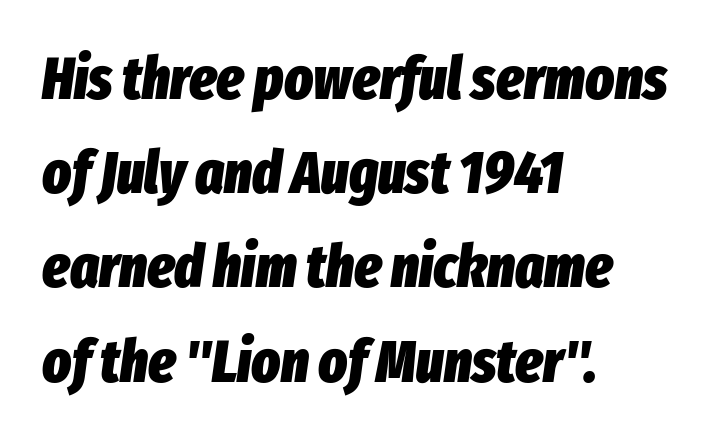
{"italic": "yes", "lean": "right", "slant_degrees": 8, "bold": "yes", "weight": "heavy", "width": "condensed", "stroke_contrast": "low", "x_height": "medium", "monospaced": "no", "underline": "no", "align": "left", "line_spacing": "normal", "line_spacing_ratio": 1.57, "letter_spacing": "normal", "letter_spacing_em": 0.0, "glyph_px": 60}
